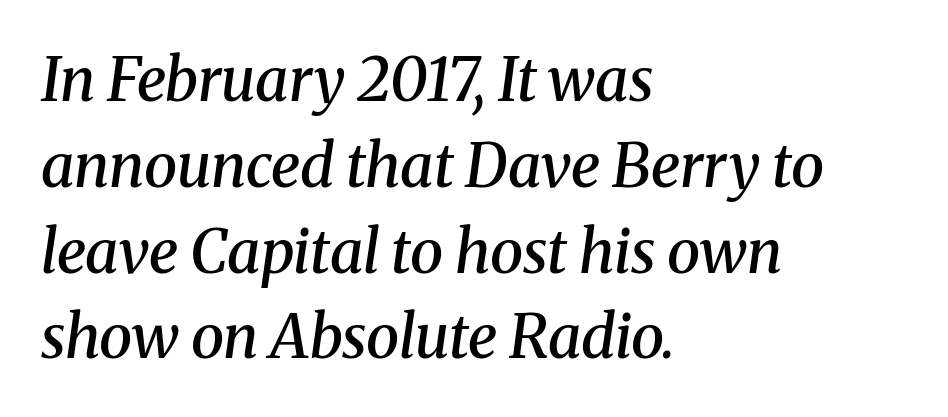
Q: Is the text bold? A: Semi-bold.
Q: Is the text italic (slanted)? A: Yes, it leans right by about 8 degrees.
Q: Is the typeface a serif or a sans-serif typeface? A: Serif.
Q: Is the text underlined? A: No.
Q: How is the paragraph aligned? A: Left-aligned.
Q: Is the spacing between letters normal or unusually wide? A: Normal.
Q: Is the spacing between lines tight, normal or loose? A: Normal.
Q: Width (condensed, normal, or wide)? A: Normal.
Q: Stroke contrast? A: Medium.
Q: x-height? A: Medium.
Q: Monospaced? A: No.
